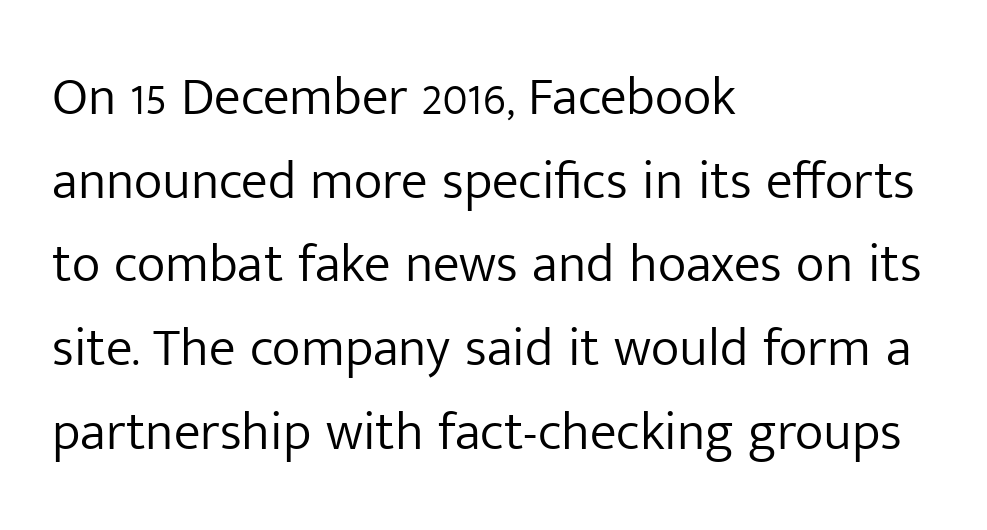
{"serif": "no", "italic": "no", "bold": "no", "weight": "light", "width": "normal", "stroke_contrast": "low", "x_height": "medium", "monospaced": "no", "underline": "no", "align": "left", "line_spacing": "normal", "line_spacing_ratio": 1.55, "letter_spacing": "normal", "letter_spacing_em": 0.0, "glyph_px": 54}
